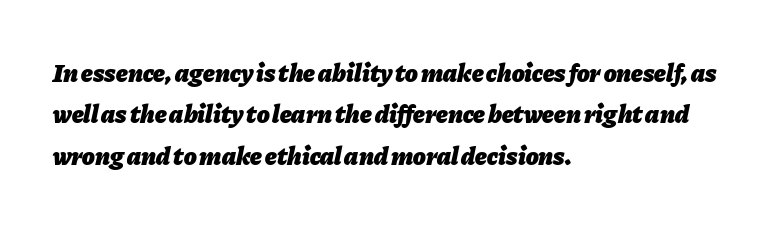
The image shows 26 px bold type, italic (leaning right); set left-aligned, normal line spacing (1.59x), normal letter spacing, not underlined.
